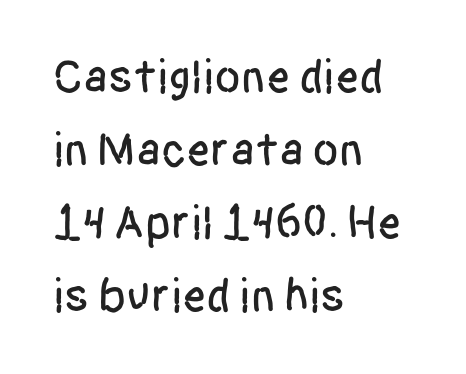
{"serif": "no", "italic": "no", "width": "condensed", "stroke_contrast": "low", "x_height": "large", "monospaced": "no", "underline": "no", "align": "left", "line_spacing": "normal", "line_spacing_ratio": 1.52, "letter_spacing": "normal", "letter_spacing_em": 0.0, "glyph_px": 48}
